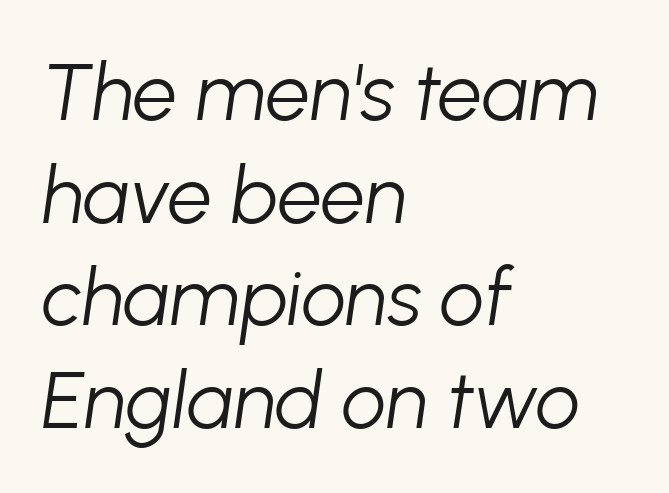
The rendering uses natural spacing where letterforms have individual widths. Does the leading feel generous? No, just average. The space beneath each line is pristine and unruled. Where is the straight margin? On the left.
